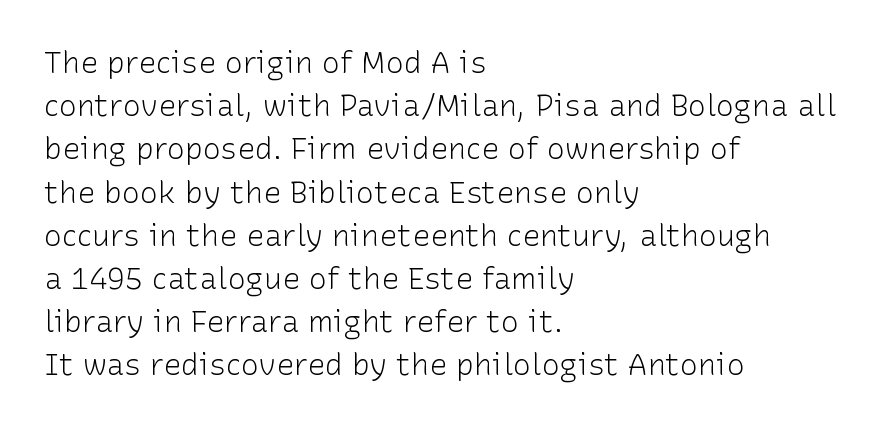
Q: Is the text bold? A: No.
Q: Is the text italic (slanted)? A: No, it is upright.
Q: Is the typeface a serif or a sans-serif typeface? A: Sans-serif.
Q: Is the text underlined? A: No.
Q: How is the paragraph aligned? A: Left-aligned.
Q: Is the spacing between letters normal or unusually wide? A: Normal.
Q: Is the spacing between lines tight, normal or loose? A: Normal.
Q: Width (condensed, normal, or wide)? A: Normal.
Q: Stroke contrast? A: Low.
Q: x-height? A: Medium.
Q: Monospaced? A: No.
